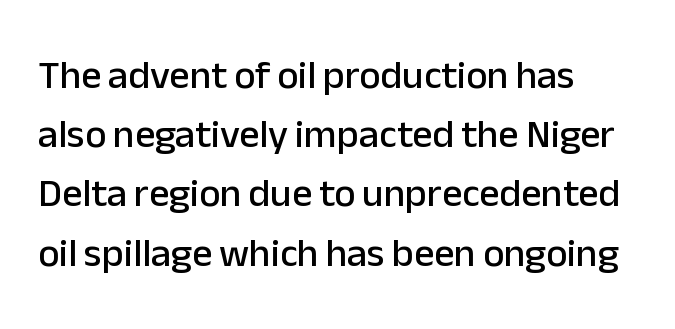
Q: Is the text italic (slanted)? A: No, it is upright.
Q: Is the typeface a serif or a sans-serif typeface? A: Sans-serif.
Q: Is the text underlined? A: No.
Q: How is the paragraph aligned? A: Left-aligned.
Q: Is the spacing between letters normal or unusually wide? A: Normal.
Q: Is the spacing between lines tight, normal or loose? A: Normal.
Q: Width (condensed, normal, or wide)? A: Normal.
Q: Stroke contrast? A: Low.
Q: x-height? A: Medium.
Q: Monospaced? A: No.
